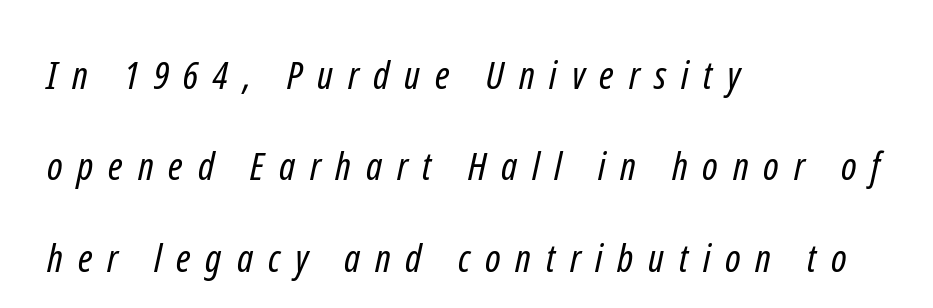
{"serif": "no", "bold": "no", "weight": "regular", "width": "condensed", "stroke_contrast": "low", "x_height": "medium", "monospaced": "no", "underline": "no", "align": "left", "line_spacing": "loose", "line_spacing_ratio": 2.34, "letter_spacing": "wide", "letter_spacing_em": 0.38, "glyph_px": 39}
